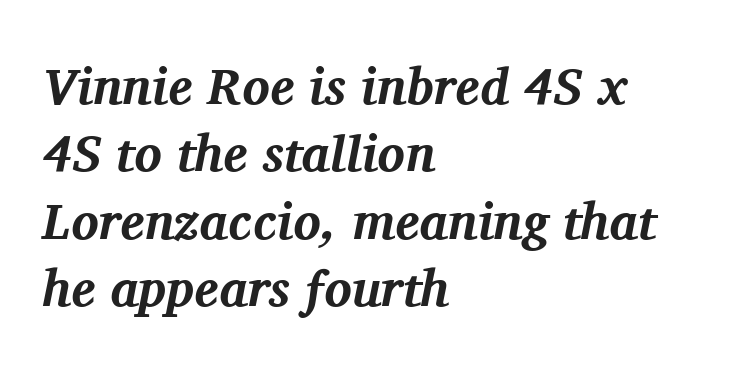
{"serif": "yes", "italic": "yes", "lean": "right", "slant_degrees": 11, "bold": "yes", "weight": "bold", "width": "normal", "stroke_contrast": "medium", "x_height": "medium", "monospaced": "no", "underline": "no", "align": "left", "line_spacing": "normal", "line_spacing_ratio": 1.32, "letter_spacing": "normal", "letter_spacing_em": 0.0, "glyph_px": 51}
